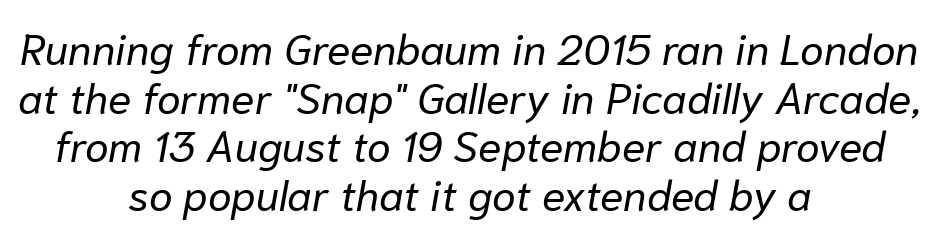
{"italic": "yes", "lean": "right", "slant_degrees": 10, "bold": "no", "weight": "regular", "width": "normal", "stroke_contrast": "low", "x_height": "medium", "monospaced": "no", "underline": "no", "align": "center", "line_spacing": "tight", "line_spacing_ratio": 1.13, "letter_spacing": "normal", "letter_spacing_em": 0.0, "glyph_px": 43}
